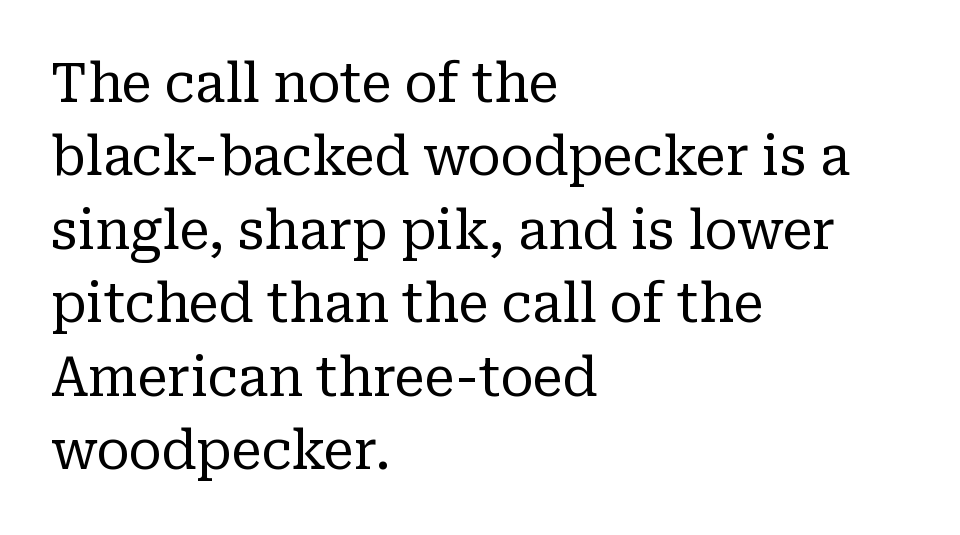
Q: Is the text bold? A: No.
Q: Is the text italic (slanted)? A: No, it is upright.
Q: Is the typeface a serif or a sans-serif typeface? A: Serif.
Q: Is the text underlined? A: No.
Q: How is the paragraph aligned? A: Left-aligned.
Q: Is the spacing between letters normal or unusually wide? A: Normal.
Q: Is the spacing between lines tight, normal or loose? A: Normal.
Q: Width (condensed, normal, or wide)? A: Normal.
Q: Stroke contrast? A: Low.
Q: x-height? A: Medium.
Q: Monospaced? A: No.
